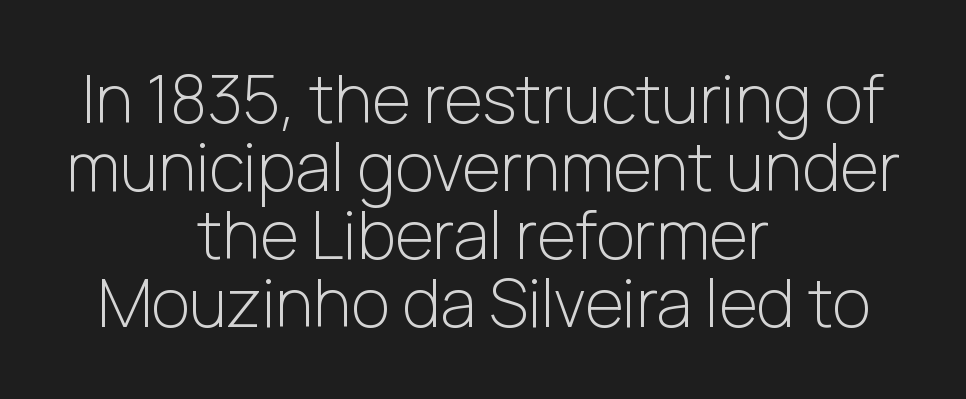
The image shows 66 px light sans-serif type, upright; set centered, tight line spacing (1.03x), normal letter spacing, not underlined; low stroke contrast and a medium x-height.
